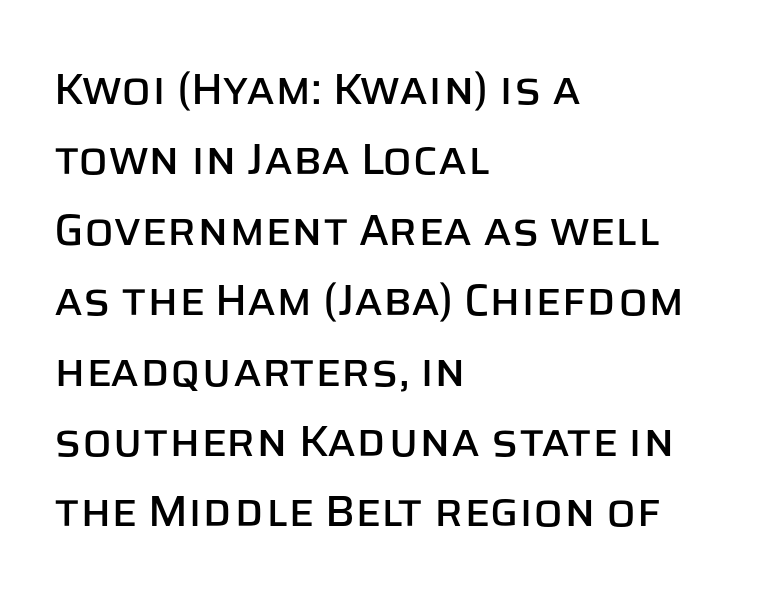
Q: Is the text italic (slanted)? A: No, it is upright.
Q: Is the typeface a serif or a sans-serif typeface? A: Sans-serif.
Q: Is the text underlined? A: No.
Q: How is the paragraph aligned? A: Left-aligned.
Q: Is the spacing between letters normal or unusually wide? A: Normal.
Q: Is the spacing between lines tight, normal or loose? A: Normal.
Q: Width (condensed, normal, or wide)? A: Normal.
Q: Stroke contrast? A: Low.
Q: x-height? A: Large.
Q: Monospaced? A: No.
